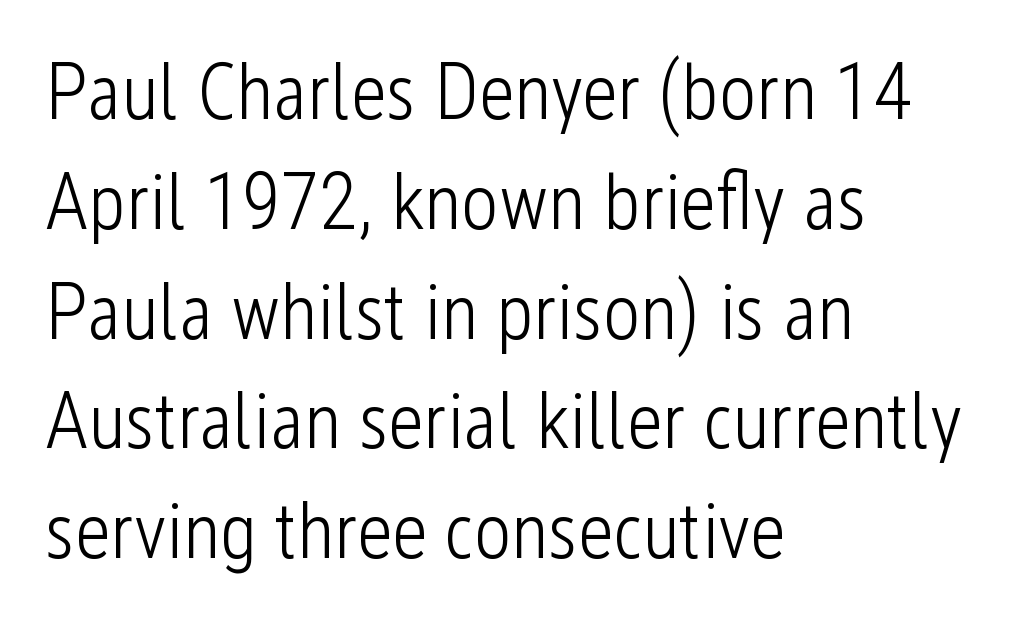
{"serif": "no", "italic": "no", "bold": "no", "weight": "light", "width": "condensed", "stroke_contrast": "low", "x_height": "medium", "monospaced": "no", "underline": "no", "align": "left", "line_spacing": "normal", "line_spacing_ratio": 1.39, "letter_spacing": "normal", "letter_spacing_em": 0.0, "glyph_px": 79}
